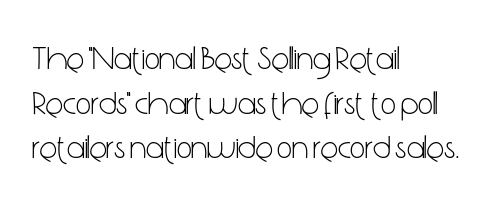
{"serif": "no", "italic": "no", "bold": "no", "weight": "light", "width": "condensed", "stroke_contrast": "low", "x_height": "medium", "monospaced": "no", "underline": "no", "align": "left", "line_spacing": "normal", "line_spacing_ratio": 1.35, "letter_spacing": "normal", "letter_spacing_em": 0.0, "glyph_px": 33}
